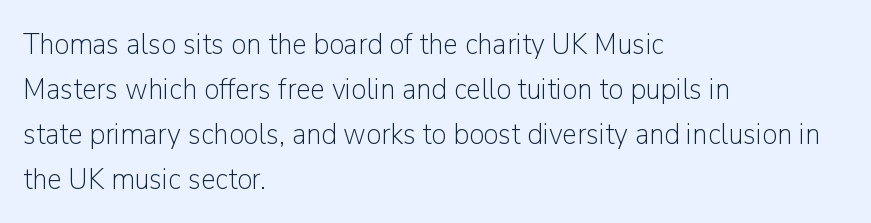
The image shows 30 px light sans-serif type, upright; set left-aligned, normal line spacing (1.5x), normal letter spacing, not underlined; low stroke contrast and a medium x-height.
